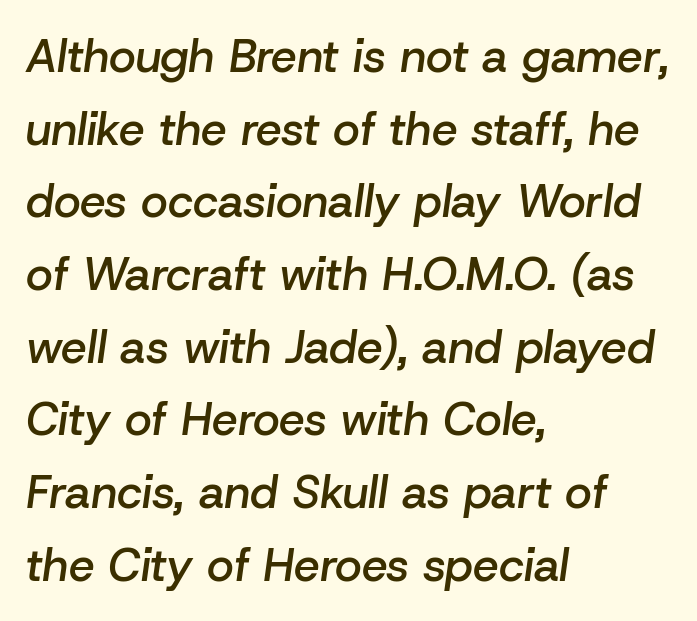
Every character sits at an angle, as italics do. Each word holds together tightly as a unit, with standard inter-letter gaps. The glyphs are unaccompanied by any horizontal stroke below them. Think of a printed novel: that variable character pitch is what you see here.
